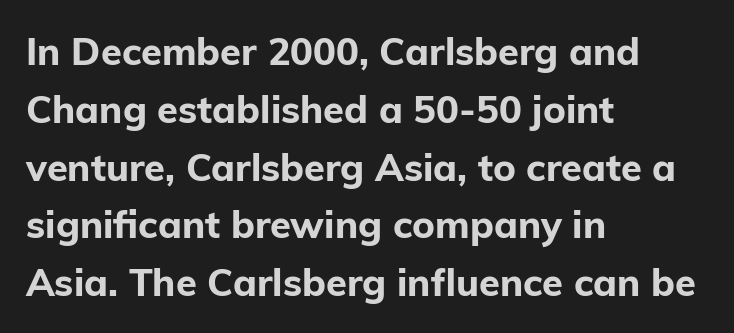
Q: Is the text bold? A: Yes.
Q: Is the text italic (slanted)? A: No, it is upright.
Q: Is the typeface a serif or a sans-serif typeface? A: Sans-serif.
Q: Is the text underlined? A: No.
Q: How is the paragraph aligned? A: Left-aligned.
Q: Is the spacing between letters normal or unusually wide? A: Normal.
Q: Is the spacing between lines tight, normal or loose? A: Normal.
Q: Width (condensed, normal, or wide)? A: Normal.
Q: Stroke contrast? A: Low.
Q: x-height? A: Medium.
Q: Monospaced? A: No.
